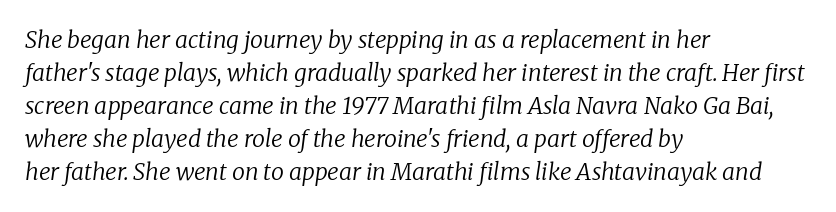
Q: Is the text bold? A: No.
Q: Is the text italic (slanted)? A: Yes, it leans right by about 8 degrees.
Q: Is the text underlined? A: No.
Q: How is the paragraph aligned? A: Left-aligned.
Q: Is the spacing between letters normal or unusually wide? A: Normal.
Q: Is the spacing between lines tight, normal or loose? A: Normal.
